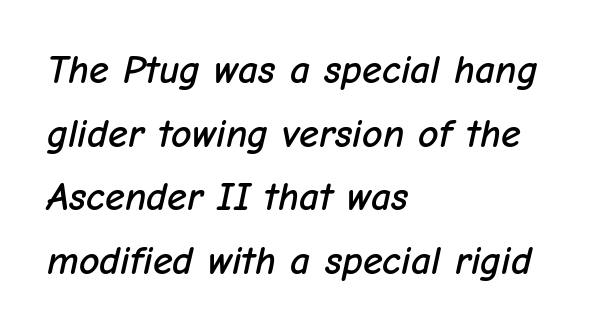
If you drew a ruler down the left edge, every line would touch it. In terms of posture, this sample is oblique. Just letters on the line, the space beneath them empty. One glance says typical: line gaps are just what's usual.
